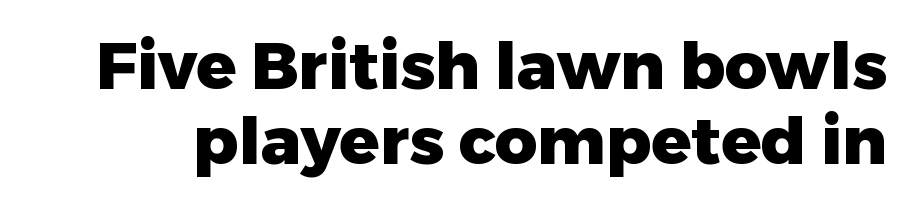
The image shows 66 px heavy sans-serif type, upright; set tight line spacing (1.13x), normal letter spacing, not underlined; low stroke contrast and a medium x-height.
